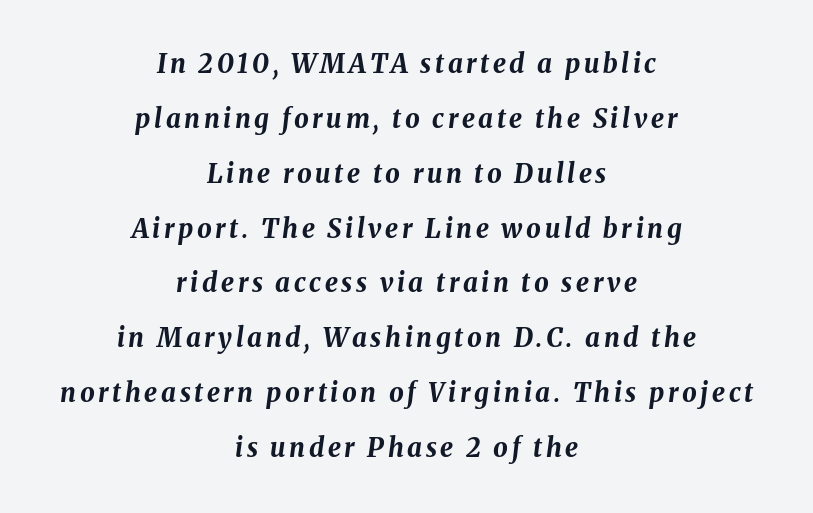
Look at the stroke-to-counter ratio: heavy, a bold. You can tell it's italic because the verticals aren't actually vertical. The designer dialed line spacing up above the default. Check the space under the baseline: it is left empty. Reading down the block, each line starts at a different indent, mirrored at its end.
